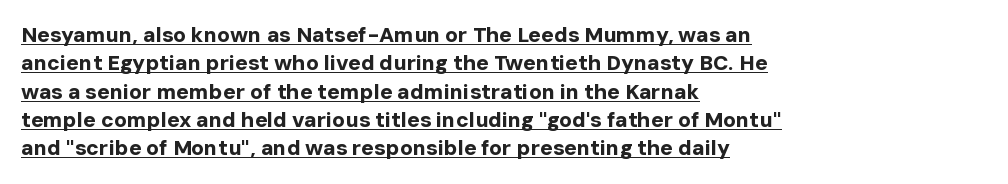
{"italic": "no", "bold": "yes", "underline": "yes", "align": "left", "line_spacing": "normal", "line_spacing_ratio": 1.35, "letter_spacing": "normal", "letter_spacing_em": 0.0, "glyph_px": 21}
